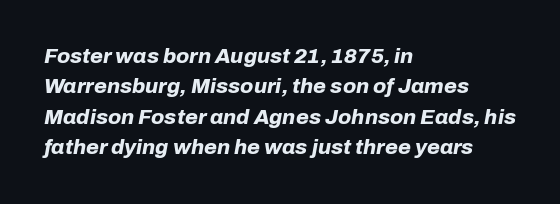
Q: Is the text bold? A: Yes.
Q: Is the text italic (slanted)? A: Yes, it leans right by about 10 degrees.
Q: Is the text underlined? A: No.
Q: How is the paragraph aligned? A: Left-aligned.
Q: Is the spacing between letters normal or unusually wide? A: Normal.
Q: Is the spacing between lines tight, normal or loose? A: Normal.
